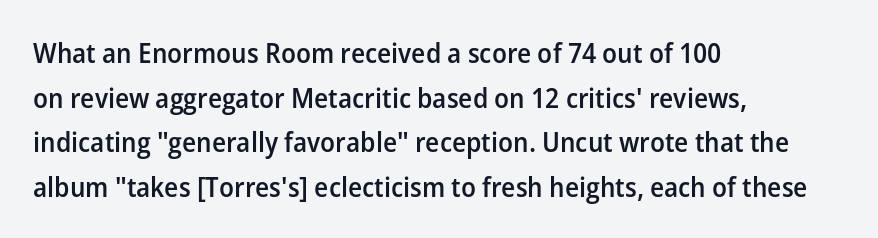
The image shows 28 px semibold sans-serif type, upright; set left-aligned, normal line spacing (1.59x), normal letter spacing, not underlined; low stroke contrast and a medium x-height.
